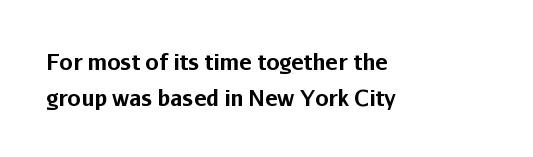
{"italic": "no", "bold": "yes", "underline": "no", "align": "left", "line_spacing": "normal", "line_spacing_ratio": 1.7, "letter_spacing": "normal", "letter_spacing_em": 0.0, "glyph_px": 21}
